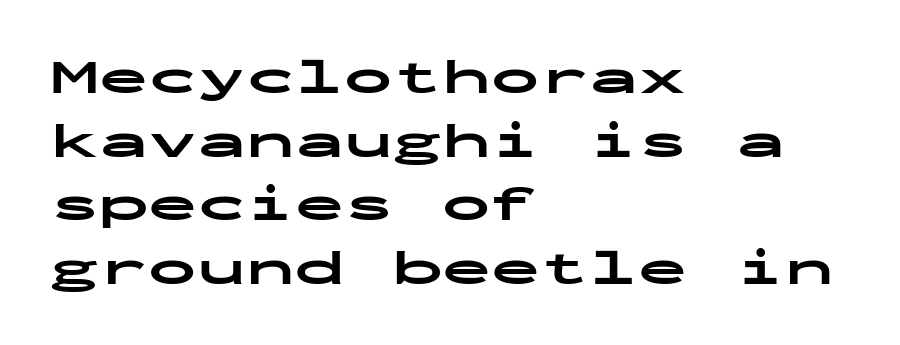
The image shows 49 px bold, wide sans-serif type, upright, monospaced; set left-aligned, normal line spacing (1.3x), normal letter spacing, not underlined; low stroke contrast and a medium x-height.
